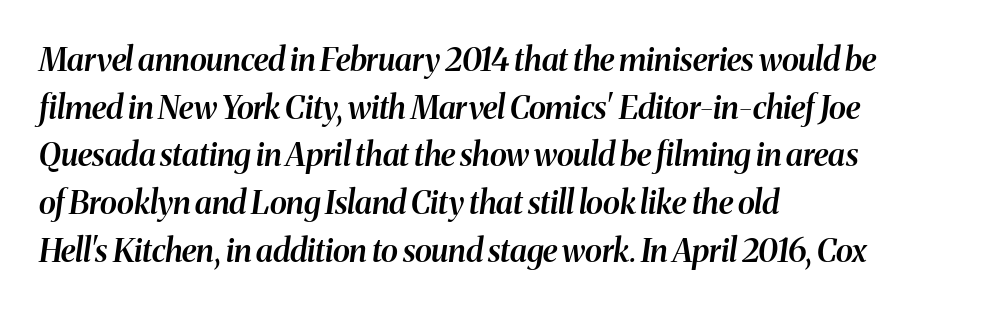
The image shows 32 px semibold type, italic (leaning right); set left-aligned, normal line spacing (1.49x), normal letter spacing, not underlined; medium stroke contrast and a medium x-height.
